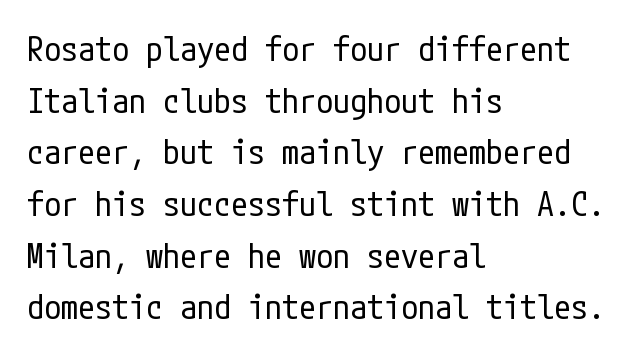
Q: Is the text bold? A: No.
Q: Is the text italic (slanted)? A: No, it is upright.
Q: Is the typeface a serif or a sans-serif typeface? A: Sans-serif.
Q: Is the text underlined? A: No.
Q: How is the paragraph aligned? A: Left-aligned.
Q: Is the spacing between letters normal or unusually wide? A: Normal.
Q: Is the spacing between lines tight, normal or loose? A: Normal.
Q: Width (condensed, normal, or wide)? A: Condensed.
Q: Stroke contrast? A: Low.
Q: x-height? A: Medium.
